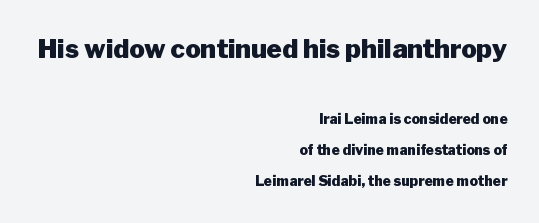
The image shows 26 px bold type, upright; set right-aligned, loose line spacing (2.21x), normal letter spacing, not underlined; the first (top) block is 1.86x larger.
